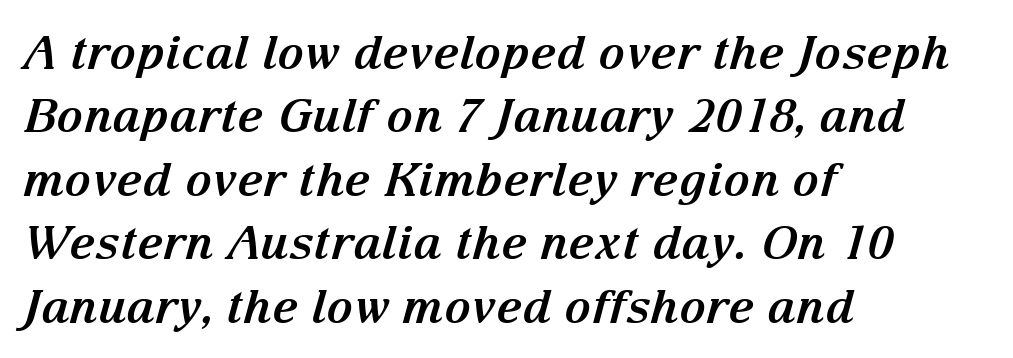
The image shows 46 px bold serif type, italic (leaning right); set left-aligned, normal line spacing (1.38x), normal letter spacing, not underlined; medium stroke contrast and a medium x-height.
